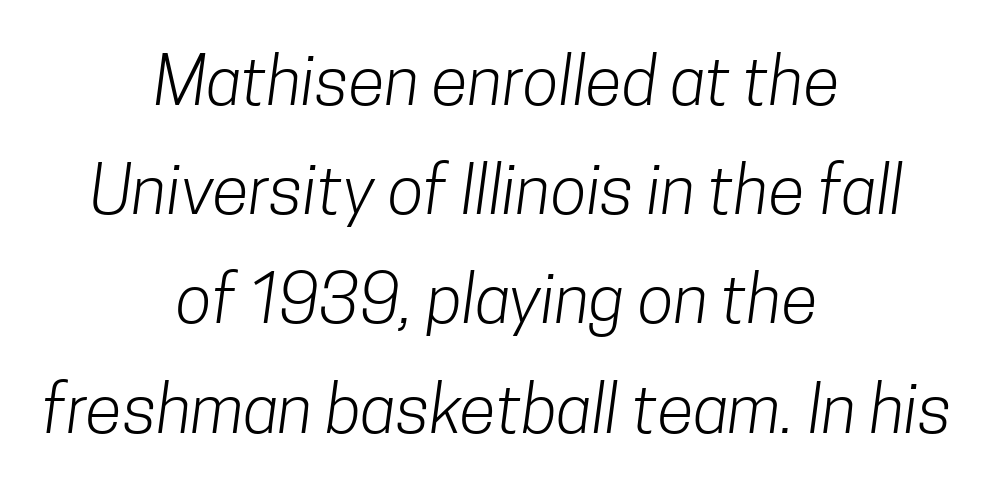
The image shows 67 px light, condensed sans-serif type; set centered, normal line spacing (1.63x), normal letter spacing, not underlined; low stroke contrast and a medium x-height.
